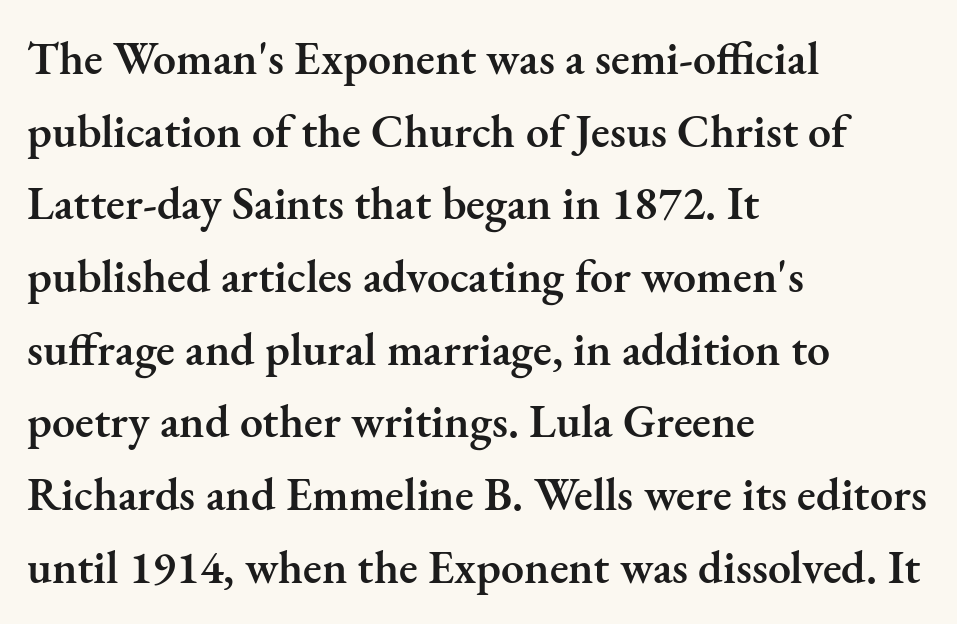
Q: Is the text bold? A: Semi-bold.
Q: Is the text italic (slanted)? A: No, it is upright.
Q: Is the typeface a serif or a sans-serif typeface? A: Serif.
Q: Is the text underlined? A: No.
Q: How is the paragraph aligned? A: Left-aligned.
Q: Is the spacing between letters normal or unusually wide? A: Normal.
Q: Is the spacing between lines tight, normal or loose? A: Normal.
Q: Width (condensed, normal, or wide)? A: Normal.
Q: Stroke contrast? A: Medium.
Q: x-height? A: Small.
Q: Monospaced? A: No.
